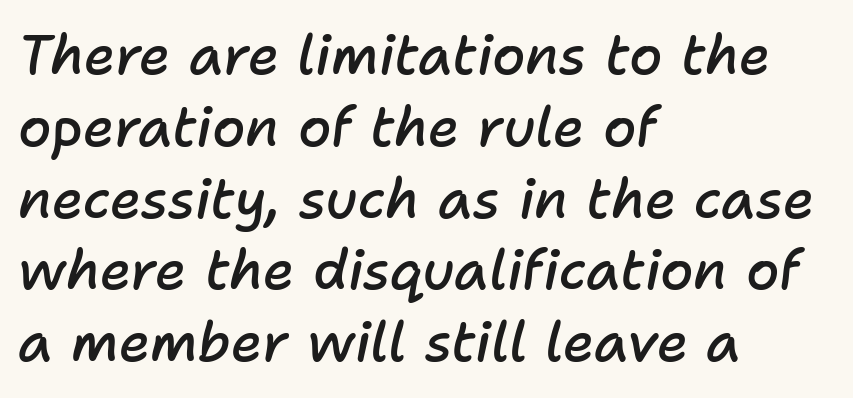
{"italic": "yes", "lean": "right", "slant_degrees": 11, "bold": "semi", "weight": "semibold", "width": "normal", "stroke_contrast": "low", "x_height": "medium", "monospaced": "no", "underline": "no", "align": "left", "line_spacing": "normal", "line_spacing_ratio": 1.33, "letter_spacing": "normal", "letter_spacing_em": 0.0, "glyph_px": 54}
